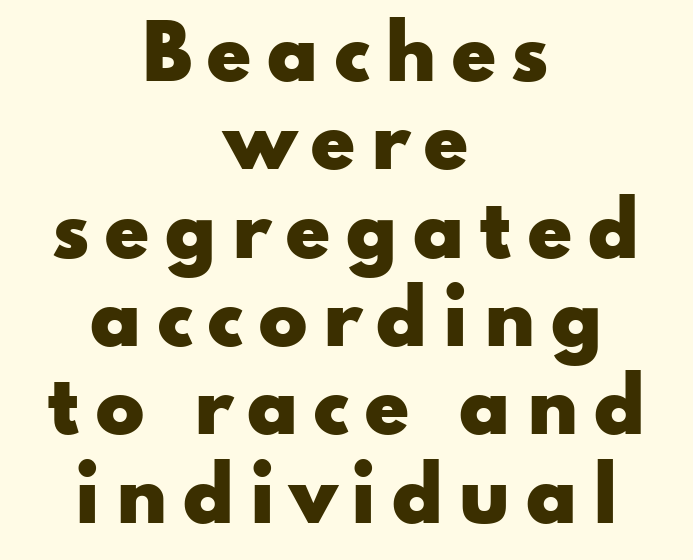
Q: Is the text bold? A: Yes.
Q: Is the text italic (slanted)? A: No, it is upright.
Q: Is the typeface a serif or a sans-serif typeface? A: Sans-serif.
Q: Is the text underlined? A: No.
Q: How is the paragraph aligned? A: Centered.
Q: Width (condensed, normal, or wide)? A: Wide.
Q: Stroke contrast? A: Low.
Q: x-height? A: Small.
Q: Monospaced? A: No.
